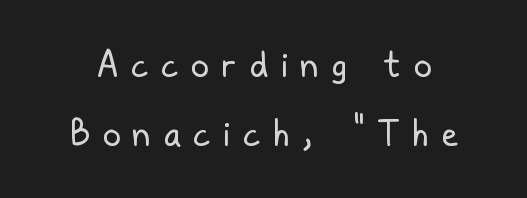
No word sits above an underline. Is this a sans? Yes — the strokes have no serifs. The strokes are not fattened; the text isn't bold. Honestly, the rows look like they've been pulled way apart.
